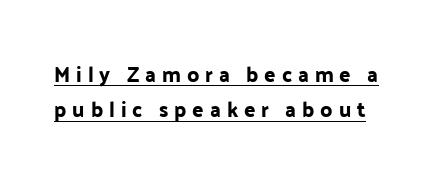
{"italic": "no", "underline": "yes", "line_spacing": "normal", "line_spacing_ratio": 1.67, "letter_spacing": "wide", "letter_spacing_em": 0.28, "glyph_px": 21}
